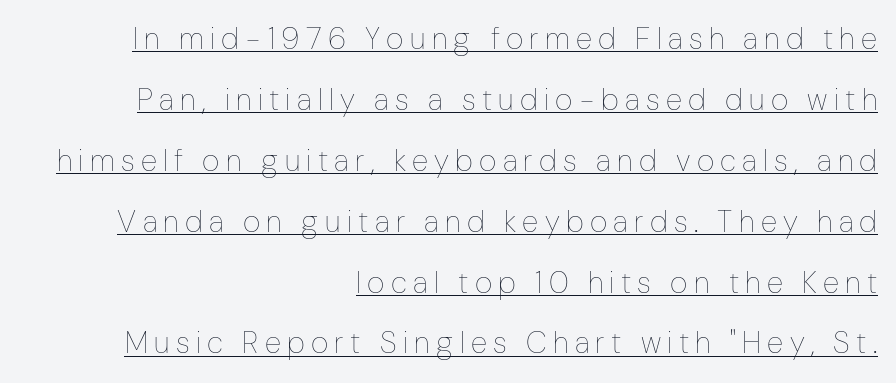
Beneath each row of characters lies a ruled line. The typography opts for an upright posture over an oblique one. Think of a printed novel: that variable character pitch is what you see here. Glyph-to-glyph distance is far greater than everyday printed text.
